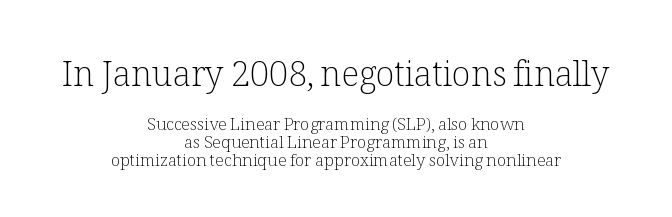
{"serif": "yes", "italic": "no", "bold": "no", "weight": "light", "width": "normal", "stroke_contrast": "low", "x_height": "medium", "monospaced": "no", "underline": "no", "align": "center", "line_spacing": "tight", "line_spacing_ratio": 1.07, "letter_spacing": "normal", "letter_spacing_em": 0.0, "larger_block": "first", "size_ratio": 2.0, "glyph_px": 34}
